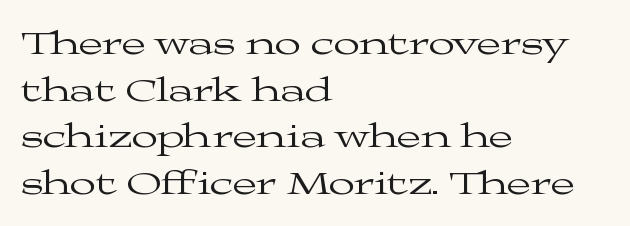
Vertical spacing — default. Does the lettering tilt? It doesn't — this is upright. A classic flush-left, rag-right setting is used for this passage. The weight would be labelled regular, book, light, or lighter still. Are there feet on the stems? There are — it's a serif.
